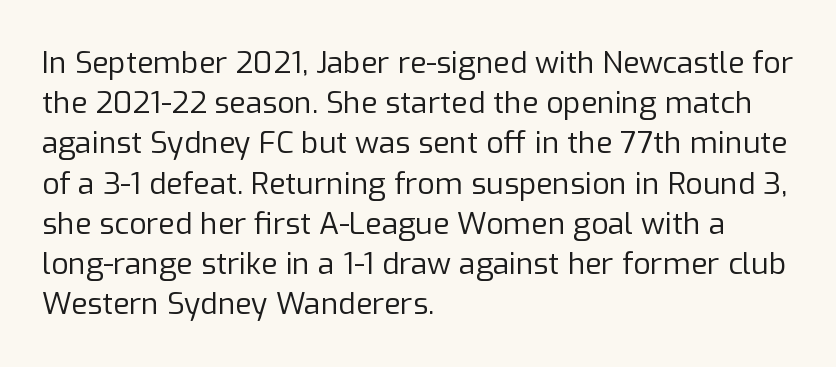
{"serif": "no", "italic": "no", "bold": "no", "weight": "regular", "width": "normal", "stroke_contrast": "low", "x_height": "medium", "monospaced": "no", "underline": "no", "align": "left", "line_spacing": "normal", "line_spacing_ratio": 1.34, "letter_spacing": "normal", "letter_spacing_em": 0.0, "glyph_px": 30}
